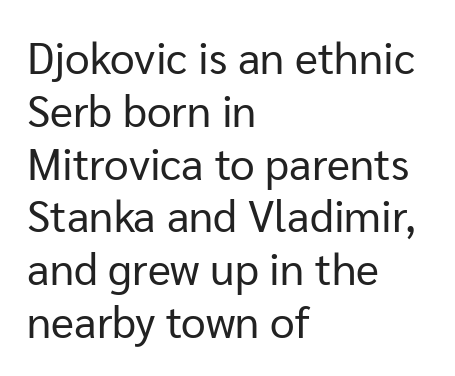
{"serif": "no", "italic": "no", "bold": "no", "weight": "regular", "width": "normal", "stroke_contrast": "low", "x_height": "medium", "monospaced": "no", "underline": "no", "align": "left", "line_spacing_ratio": 1.2, "letter_spacing": "normal", "letter_spacing_em": 0.0, "glyph_px": 44}
